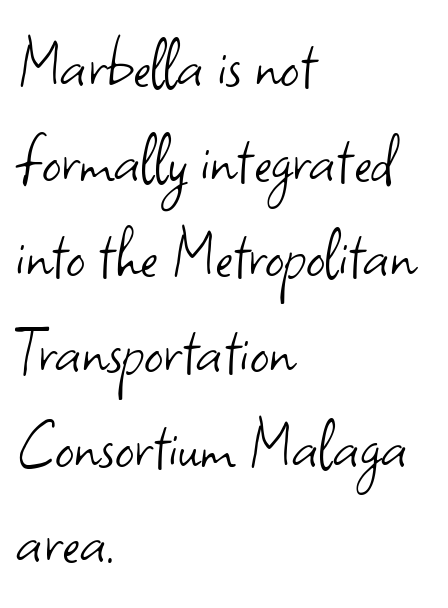
Q: Is the text bold? A: No.
Q: Is the text italic (slanted)? A: Yes.
Q: Is the typeface a serif or a sans-serif typeface? A: Sans-serif.
Q: Is the text underlined? A: No.
Q: How is the paragraph aligned? A: Left-aligned.
Q: Is the spacing between letters normal or unusually wide? A: Normal.
Q: Is the spacing between lines tight, normal or loose? A: Normal.
Q: Width (condensed, normal, or wide)? A: Normal.
Q: Stroke contrast? A: Low.
Q: x-height? A: Small.
Q: Monospaced? A: No.
